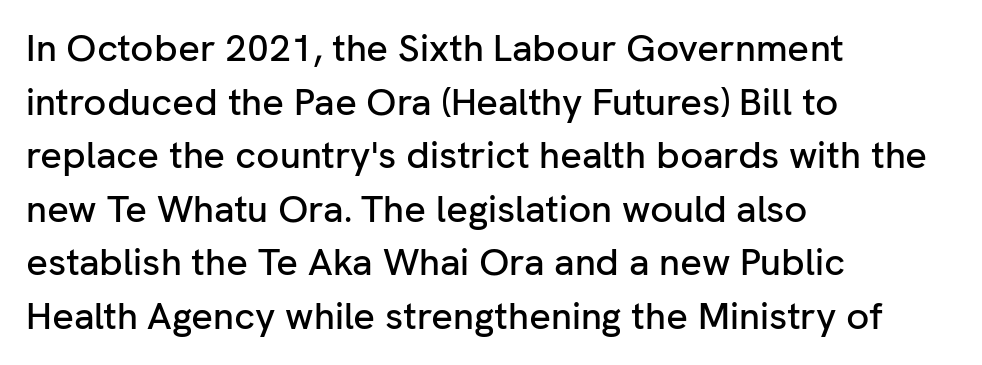
{"serif": "no", "italic": "no", "width": "normal", "stroke_contrast": "low", "x_height": "medium", "monospaced": "no", "underline": "no", "align": "left", "line_spacing": "normal", "line_spacing_ratio": 1.41, "letter_spacing": "normal", "letter_spacing_em": 0.0, "glyph_px": 38}
